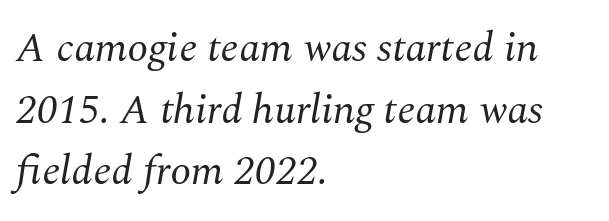
Q: Is the text bold? A: No.
Q: Is the text italic (slanted)? A: Yes, it leans right by about 10 degrees.
Q: Is the typeface a serif or a sans-serif typeface? A: Serif.
Q: Is the text underlined? A: No.
Q: How is the paragraph aligned? A: Left-aligned.
Q: Is the spacing between letters normal or unusually wide? A: Normal.
Q: Is the spacing between lines tight, normal or loose? A: Normal.
Q: Width (condensed, normal, or wide)? A: Normal.
Q: Stroke contrast? A: Medium.
Q: x-height? A: Medium.
Q: Monospaced? A: No.
